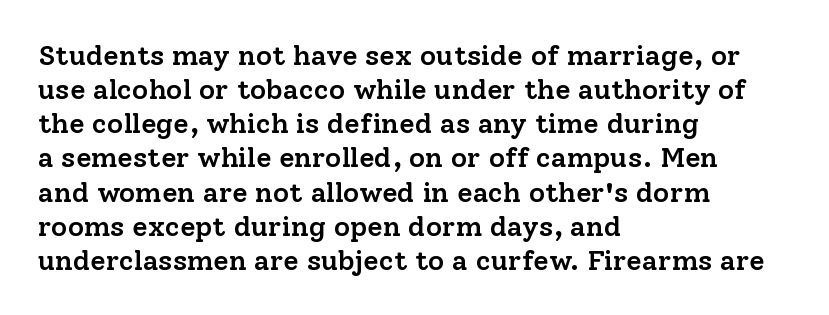
Q: Is the text bold? A: Semi-bold.
Q: Is the text italic (slanted)? A: No, it is upright.
Q: Is the typeface a serif or a sans-serif typeface? A: Serif.
Q: Is the text underlined? A: No.
Q: How is the paragraph aligned? A: Left-aligned.
Q: Is the spacing between letters normal or unusually wide? A: Normal.
Q: Width (condensed, normal, or wide)? A: Normal.
Q: Stroke contrast? A: Low.
Q: x-height? A: Medium.
Q: Monospaced? A: No.
